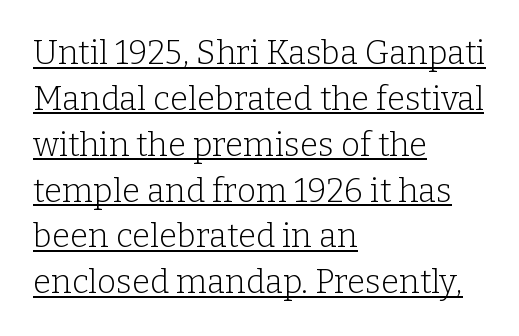
{"serif": "yes", "italic": "no", "bold": "no", "weight": "light", "width": "normal", "stroke_contrast": "low", "x_height": "medium", "monospaced": "no", "underline": "yes", "align": "left", "line_spacing": "normal", "line_spacing_ratio": 1.39, "letter_spacing": "normal", "letter_spacing_em": 0.0, "glyph_px": 33}
